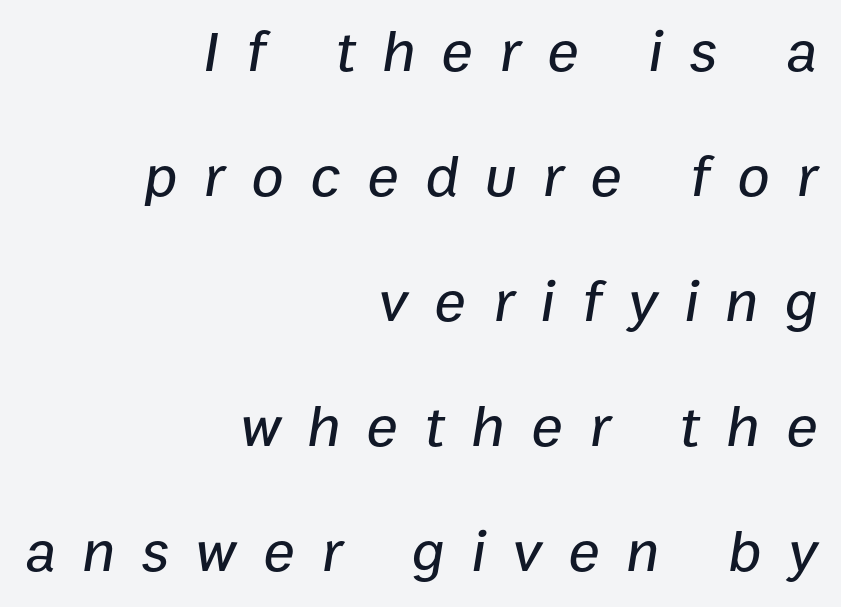
The image shows 59 px text type, italic (leaning right); set right-aligned, loose line spacing (2.12x), unusually wide letter spacing (+0.45 em), not underlined; low stroke contrast and a medium x-height.
